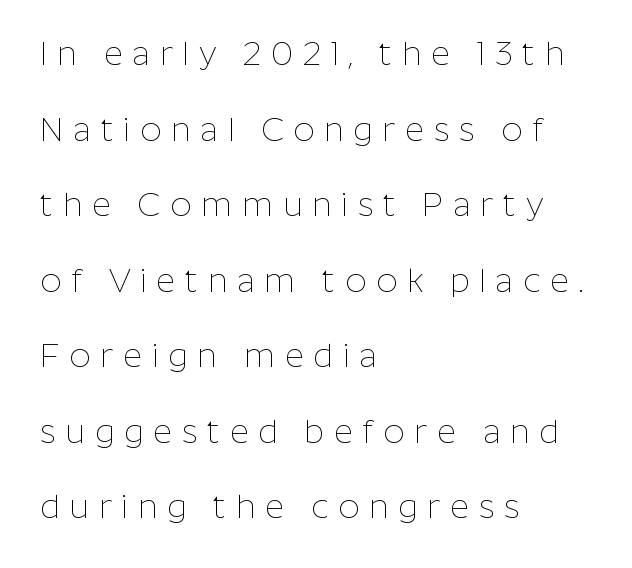
{"serif": "no", "italic": "no", "bold": "no", "weight": "thin", "width": "normal", "stroke_contrast": "low", "x_height": "medium", "monospaced": "no", "underline": "no", "align": "left", "line_spacing": "loose", "line_spacing_ratio": 2.29, "letter_spacing": "wide", "letter_spacing_em": 0.29, "glyph_px": 33}
